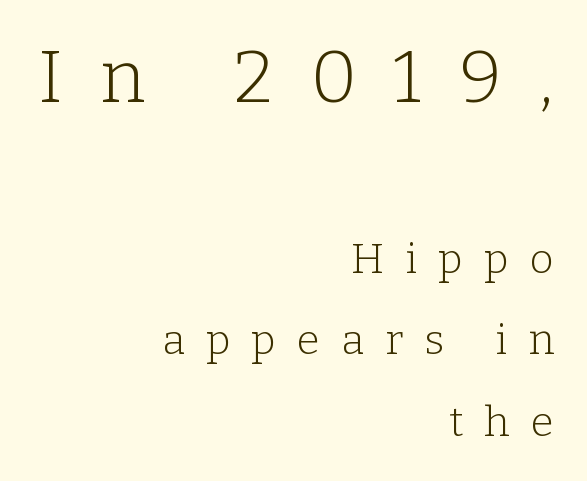
Q: Is the text bold? A: No.
Q: Is the text italic (slanted)? A: No, it is upright.
Q: Is the typeface a serif or a sans-serif typeface? A: Serif.
Q: Is the text underlined? A: No.
Q: How is the paragraph aligned? A: Right-aligned.
Q: Is the spacing between letters normal or unusually wide? A: Unusually wide.
Q: Is the spacing between lines tight, normal or loose? A: Loose.
Q: Which block of text is set in a larger size, the first (top) or the second (bottom)? A: The first (top) one.
Q: Width (condensed, normal, or wide)? A: Normal.
Q: Stroke contrast? A: Low.
Q: x-height? A: Medium.
Q: Monospaced? A: No.
